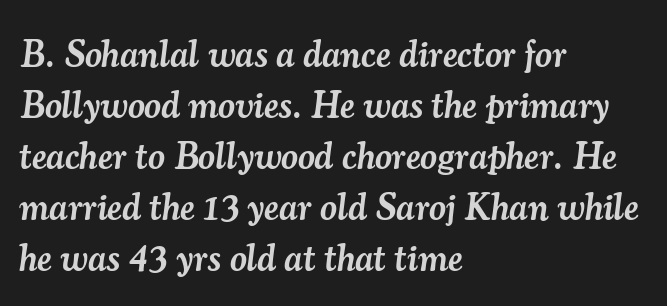
Q: Is the text bold? A: Semi-bold.
Q: Is the text italic (slanted)? A: Yes, it leans right by about 7 degrees.
Q: Is the typeface a serif or a sans-serif typeface? A: Serif.
Q: Is the text underlined? A: No.
Q: How is the paragraph aligned? A: Left-aligned.
Q: Is the spacing between letters normal or unusually wide? A: Normal.
Q: Is the spacing between lines tight, normal or loose? A: Normal.
Q: Width (condensed, normal, or wide)? A: Normal.
Q: Stroke contrast? A: Medium.
Q: x-height? A: Small.
Q: Monospaced? A: No.
